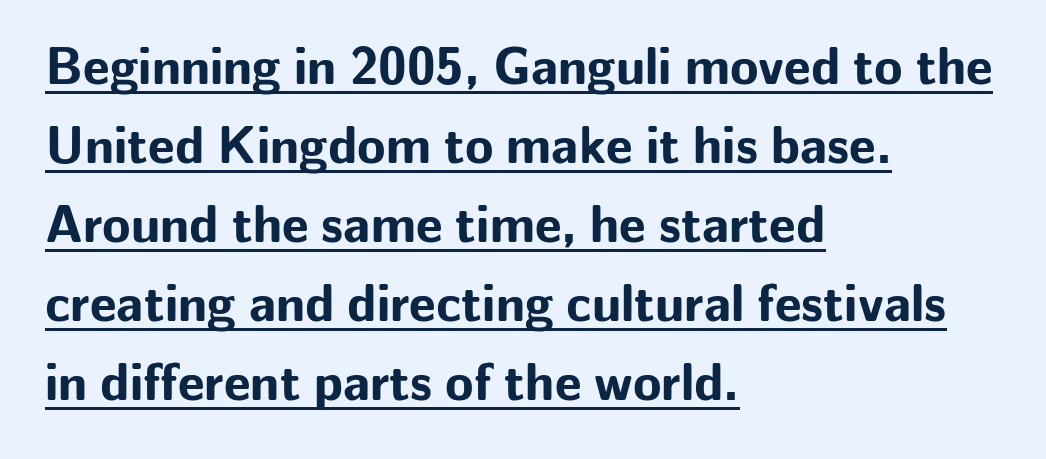
Q: Is the text bold? A: Yes.
Q: Is the text italic (slanted)? A: No, it is upright.
Q: Is the typeface a serif or a sans-serif typeface? A: Sans-serif.
Q: Is the text underlined? A: Yes.
Q: How is the paragraph aligned? A: Left-aligned.
Q: Is the spacing between letters normal or unusually wide? A: Normal.
Q: Is the spacing between lines tight, normal or loose? A: Normal.
Q: Width (condensed, normal, or wide)? A: Normal.
Q: Stroke contrast? A: Low.
Q: x-height? A: Medium.
Q: Monospaced? A: No.
